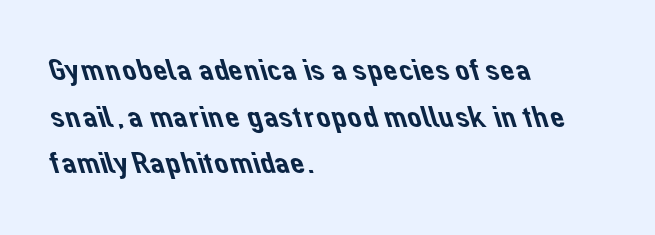
{"serif": "no", "width": "normal", "stroke_contrast": "low", "x_height": "medium", "monospaced": "no", "underline": "no", "align": "left", "line_spacing": "normal", "line_spacing_ratio": 1.46, "letter_spacing": "normal", "letter_spacing_em": 0.0, "glyph_px": 32}
